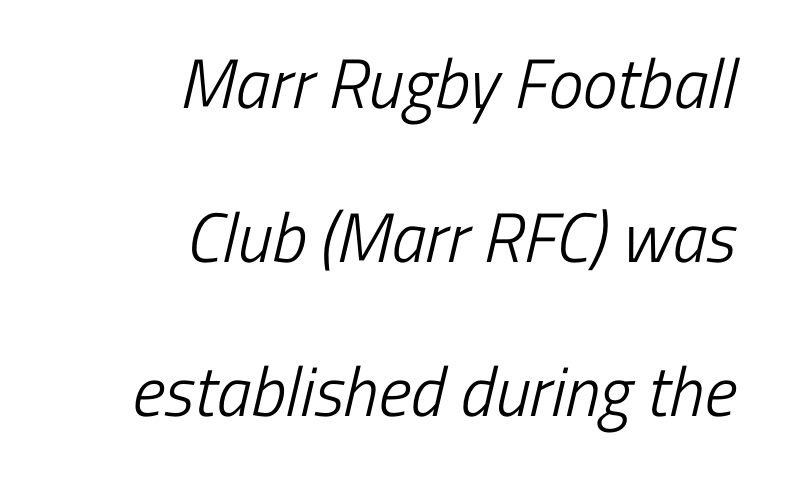
The image shows 70 px light, condensed sans-serif type; set right-aligned, loose line spacing (2.2x), normal letter spacing, not underlined; low stroke contrast and a medium x-height.
